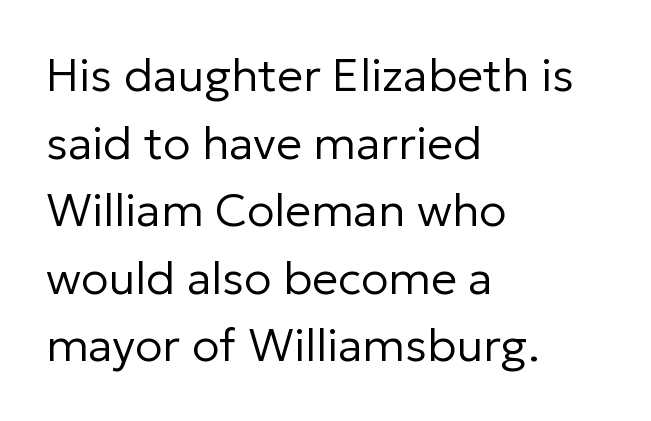
The image shows 46 px regular-weight sans-serif type, upright; set left-aligned, normal line spacing (1.47x), normal letter spacing, not underlined; low stroke contrast and a medium x-height.
